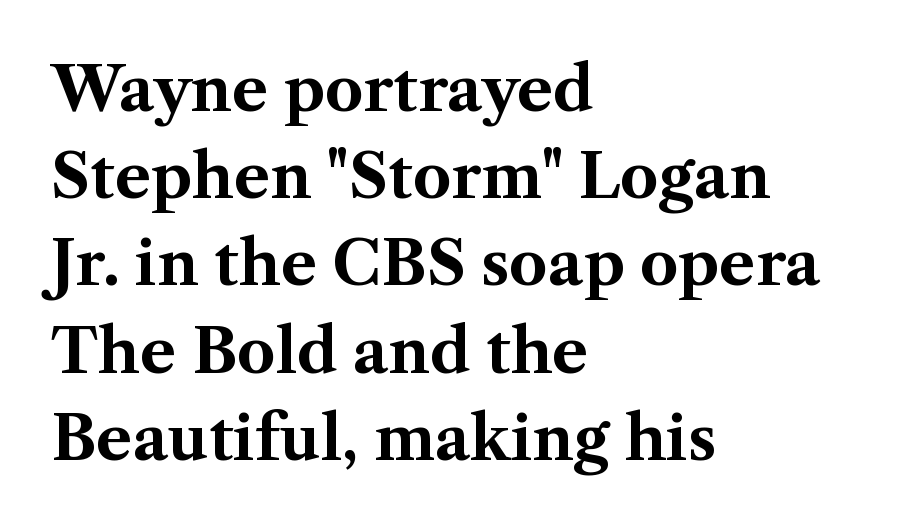
{"serif": "yes", "italic": "no", "bold": "yes", "weight": "bold", "width": "normal", "stroke_contrast": "medium", "x_height": "medium", "monospaced": "no", "underline": "no", "align": "left", "line_spacing": "normal", "line_spacing_ratio": 1.43, "letter_spacing": "normal", "letter_spacing_em": 0.0, "glyph_px": 61}
